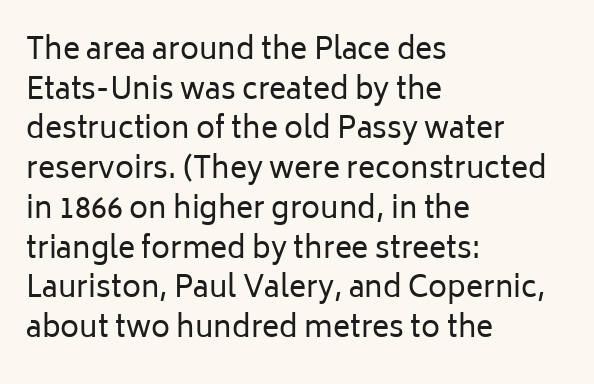
{"serif": "no", "italic": "no", "bold": "no", "weight": "regular", "width": "normal", "stroke_contrast": "low", "x_height": "medium", "monospaced": "no", "underline": "no", "align": "left", "line_spacing": "normal", "line_spacing_ratio": 1.37, "letter_spacing": "normal", "letter_spacing_em": 0.0, "glyph_px": 29}
